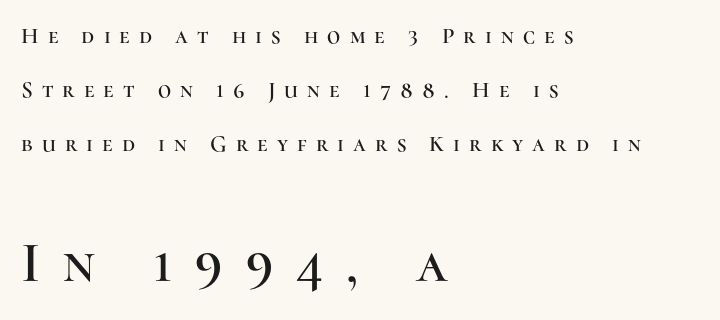
Q: Is the text italic (slanted)? A: No, it is upright.
Q: Is the typeface a serif or a sans-serif typeface? A: Serif.
Q: Is the text underlined? A: No.
Q: How is the paragraph aligned? A: Left-aligned.
Q: Is the spacing between letters normal or unusually wide? A: Unusually wide.
Q: Is the spacing between lines tight, normal or loose? A: Loose.
Q: Which block of text is set in a larger size, the first (top) or the second (bottom)? A: The second (bottom) one.
Q: Width (condensed, normal, or wide)? A: Normal.
Q: Stroke contrast? A: High.
Q: x-height? A: Medium.
Q: Monospaced? A: No.
